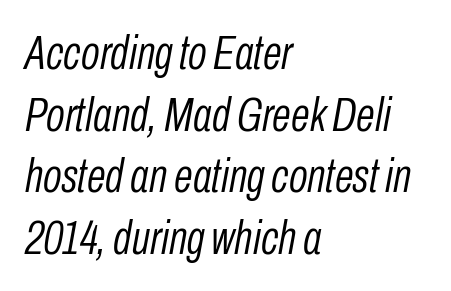
{"italic": "yes", "lean": "right", "slant_degrees": 10, "bold": "no", "weight": "light", "width": "condensed", "stroke_contrast": "low", "x_height": "medium", "monospaced": "no", "underline": "no", "align": "left", "line_spacing": "normal", "line_spacing_ratio": 1.26, "letter_spacing": "normal", "letter_spacing_em": 0.0, "glyph_px": 49}
